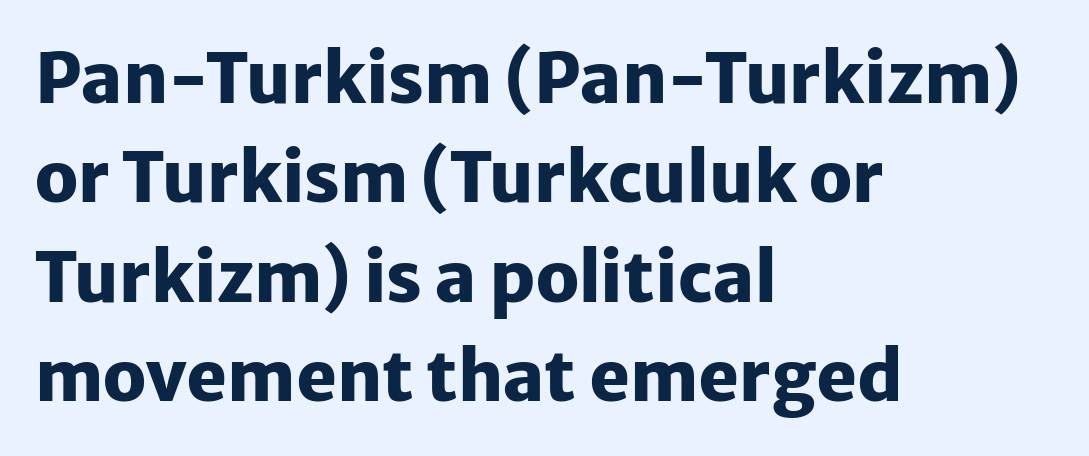
The image shows 69 px heavy sans-serif type, upright; set left-aligned, normal line spacing (1.44x), normal letter spacing, not underlined; low stroke contrast and a medium x-height.
